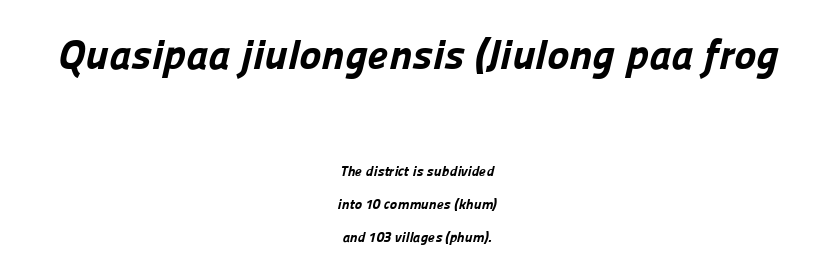
{"serif": "no", "bold": "yes", "weight": "bold", "width": "normal", "stroke_contrast": "low", "x_height": "medium", "monospaced": "no", "underline": "no", "align": "center", "line_spacing": "loose", "line_spacing_ratio": 2.36, "letter_spacing": "normal", "letter_spacing_em": 0.0, "larger_block": "first", "size_ratio": 3.0, "glyph_px": 42}
